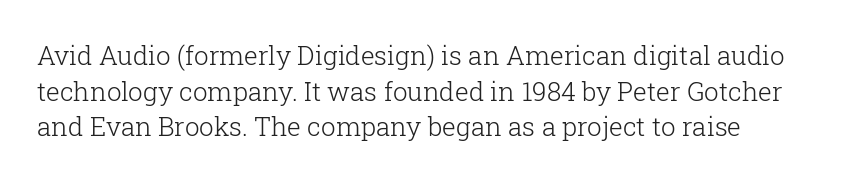
{"italic": "no", "bold": "no", "underline": "no", "line_spacing": "normal", "line_spacing_ratio": 1.37, "letter_spacing": "normal", "letter_spacing_em": 0.0, "glyph_px": 26}
